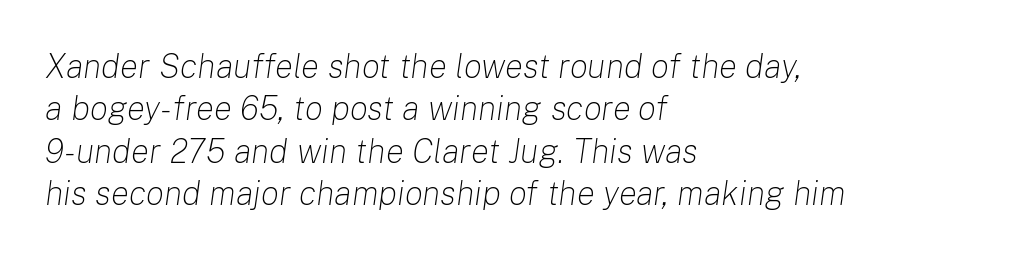
The image shows 34 px light type, italic (leaning right); set left-aligned, normal line spacing (1.25x), normal letter spacing, not underlined; low stroke contrast and a medium x-height.
